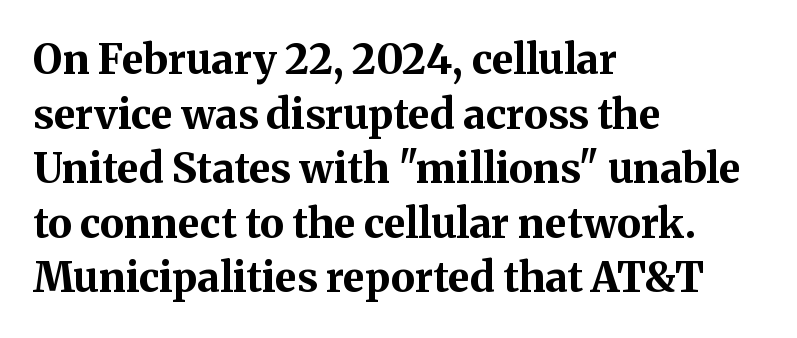
Decoration check: the copy has no underline. This sample uses plain, unmodified letter spacing. Do the characters align in a grid? No, the font is proportional. The typesetting leans heavy: a genuine bold. These lines are composed in type with serifs.
